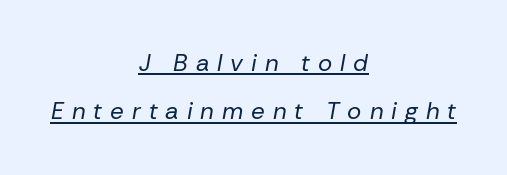
{"italic": "yes", "lean": "right", "slant_degrees": 10, "bold": "no", "underline": "yes", "align": "center", "line_spacing": "loose", "line_spacing_ratio": 2.02, "letter_spacing": "wide", "letter_spacing_em": 0.33, "glyph_px": 24}
